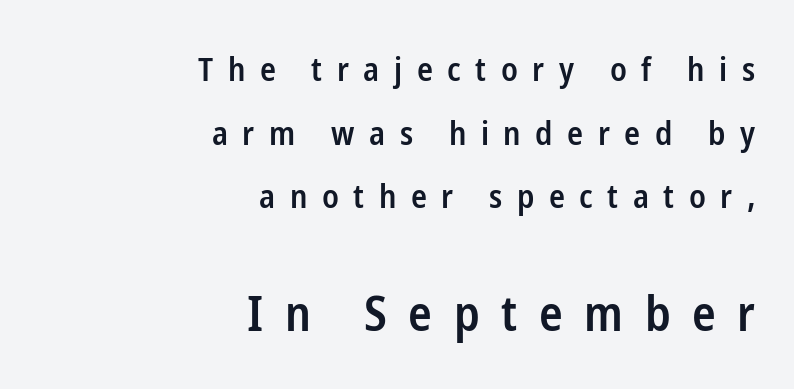
The image shows 49 px semibold, condensed sans-serif type, upright; set right-aligned, loose line spacing (1.93x), unusually wide letter spacing (+0.44 em), not underlined; the second (bottom) block is 1.48x larger; low stroke contrast and a medium x-height.
